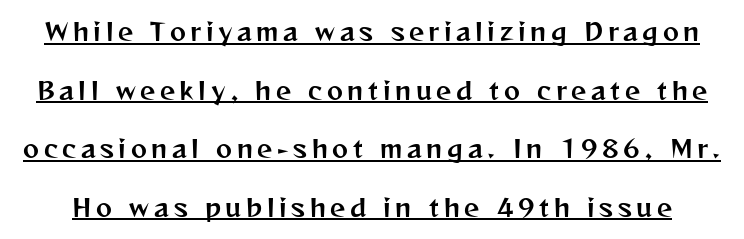
The image shows 24 px text type, upright; set loose line spacing (2.44x), underlined.
